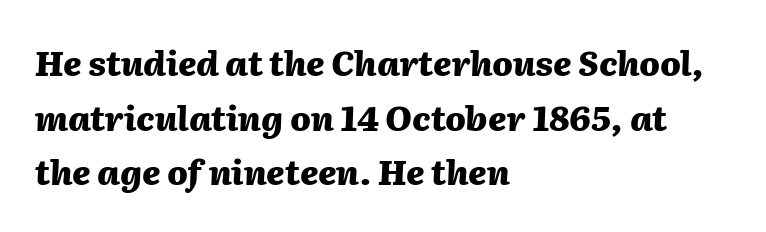
Q: Is the text bold? A: Yes.
Q: Is the text italic (slanted)? A: Yes, it leans right by about 2 degrees.
Q: Is the text underlined? A: No.
Q: How is the paragraph aligned? A: Left-aligned.
Q: Is the spacing between letters normal or unusually wide? A: Normal.
Q: Is the spacing between lines tight, normal or loose? A: Normal.
Q: Width (condensed, normal, or wide)? A: Normal.
Q: Stroke contrast? A: Medium.
Q: x-height? A: Medium.
Q: Monospaced? A: No.
